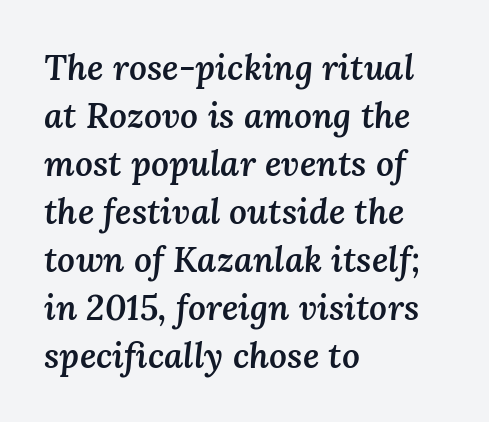
The face used here is rendered with its standard letterfit. Is the type bold? Partly — it's a semibold, heavier than regular but not fully bold. How would I describe the line gaps? Plain and ordinary. Is the block centered? No — it sits flush against the left margin.
